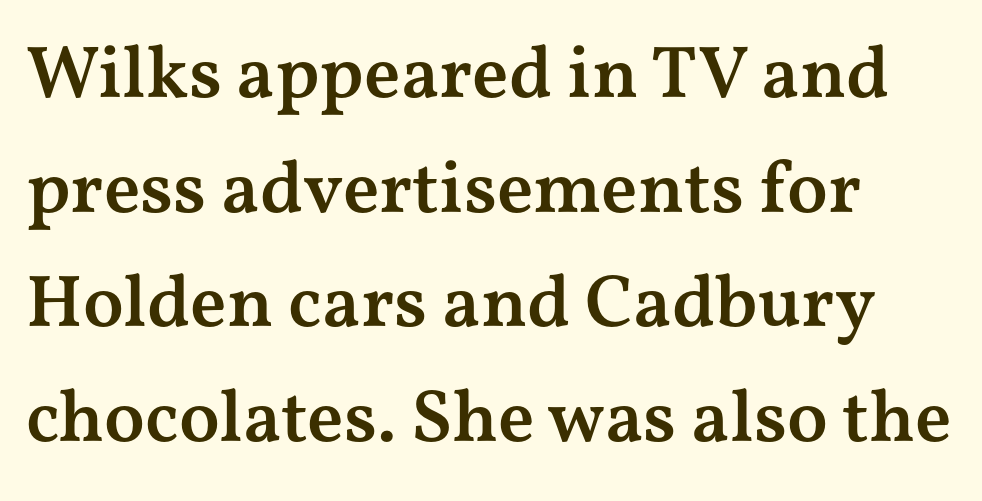
{"serif": "yes", "italic": "no", "bold": "semi", "weight": "semibold", "width": "wide", "stroke_contrast": "medium", "x_height": "medium", "monospaced": "no", "underline": "no", "align": "left", "line_spacing": "normal", "line_spacing_ratio": 1.55, "letter_spacing": "normal", "letter_spacing_em": 0.0, "glyph_px": 74}
